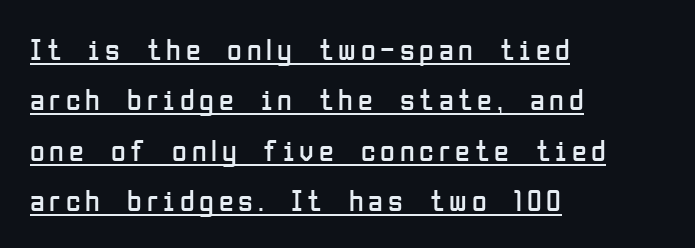
Rendered with straight, roman letterforms. The rendering shows plain stroke endings on the letterforms — a sans-serif design. The passage shown is typed in a proportional face where columns would drift. Stroke mass is kept to a normal reading level or below. One-word summary of the alignment: left. Regular leading.
